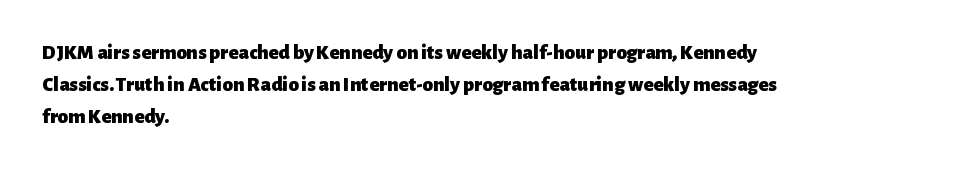
{"italic": "no", "bold": "yes", "underline": "no", "align": "left", "line_spacing": "normal", "line_spacing_ratio": 1.52, "letter_spacing": "normal", "letter_spacing_em": 0.0, "glyph_px": 21}
